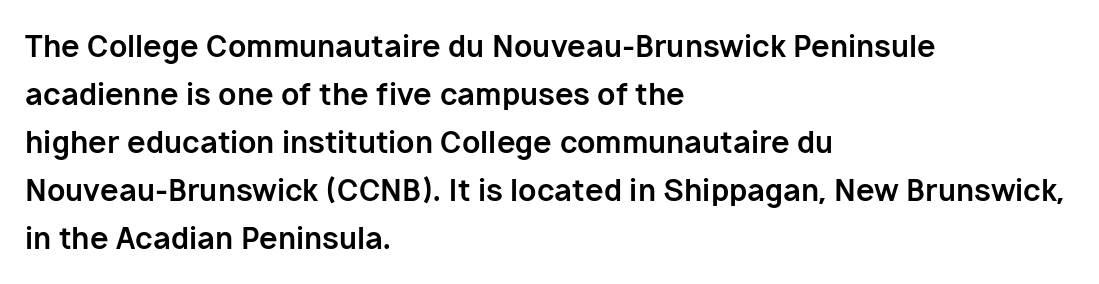
Q: Is the text bold? A: Yes.
Q: Is the text italic (slanted)? A: No, it is upright.
Q: Is the typeface a serif or a sans-serif typeface? A: Sans-serif.
Q: Is the text underlined? A: No.
Q: How is the paragraph aligned? A: Left-aligned.
Q: Is the spacing between letters normal or unusually wide? A: Normal.
Q: Is the spacing between lines tight, normal or loose? A: Normal.
Q: Width (condensed, normal, or wide)? A: Normal.
Q: Stroke contrast? A: Low.
Q: x-height? A: Medium.
Q: Monospaced? A: No.
